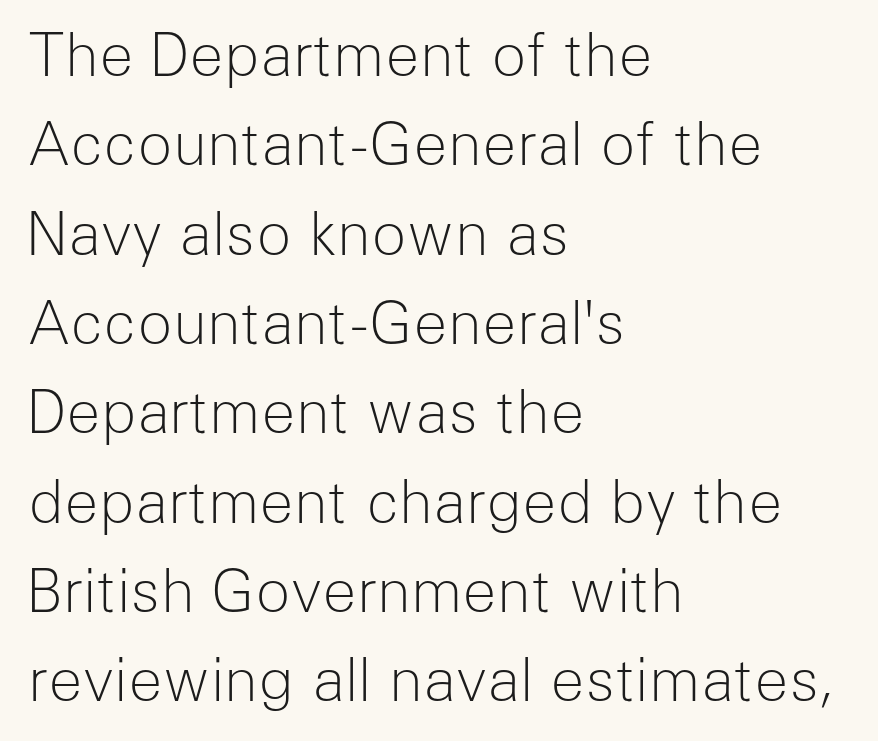
The image shows 58 px light sans-serif type, upright; set left-aligned, normal line spacing (1.54x), normal letter spacing, not underlined; low stroke contrast and a medium x-height.
